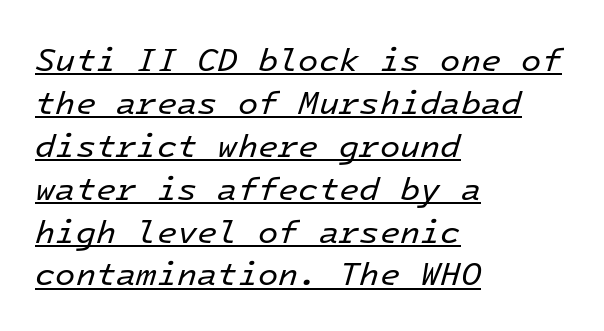
Nobody touched the tracking dial on this one. Leading matches the norm, producing a regular column. The sample's only ornament is a line tracing under the words. These lines are rendered in a fixed-pitch font. Horizontal alignment here is leftward, the default for most running prose. Stems and bowls with no extra thickness — not bold.
